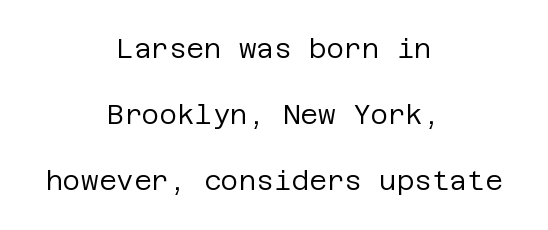
{"italic": "no", "bold": "no", "underline": "no", "align": "center", "line_spacing": "loose", "line_spacing_ratio": 2.45, "letter_spacing": "normal", "letter_spacing_em": 0.0, "glyph_px": 27}
